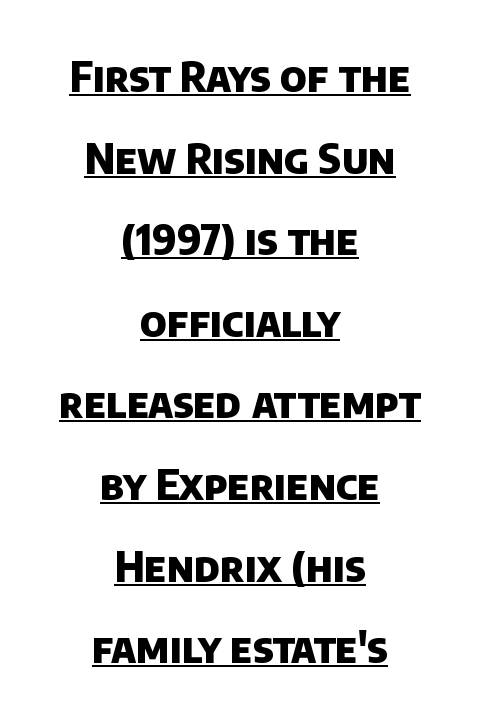
Caption: lettering with a line underneath. The rag falls on both sides of this text block equally. To sum up the face: it is a sans, with no serifs. Interline gaps are noticeably wide in this sample. These lines are rendered in a variable-pitch font.
